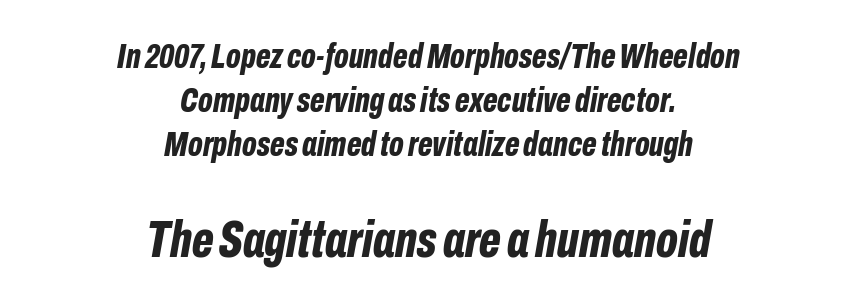
Q: Is the text bold? A: Yes.
Q: Is the text italic (slanted)? A: Yes, it leans right by about 10 degrees.
Q: Is the text underlined? A: No.
Q: How is the paragraph aligned? A: Centered.
Q: Is the spacing between letters normal or unusually wide? A: Normal.
Q: Is the spacing between lines tight, normal or loose? A: Normal.
Q: Which block of text is set in a larger size, the first (top) or the second (bottom)? A: The second (bottom) one.
Q: Width (condensed, normal, or wide)? A: Condensed.
Q: Stroke contrast? A: Low.
Q: x-height? A: Medium.
Q: Monospaced? A: No.
